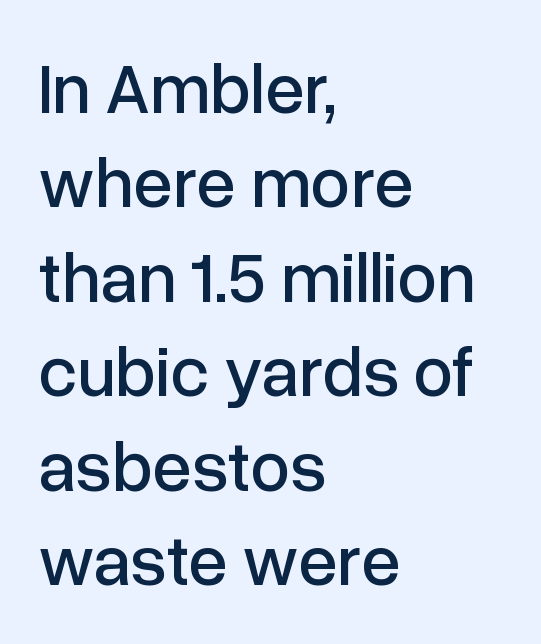
{"serif": "no", "italic": "no", "width": "normal", "stroke_contrast": "low", "x_height": "medium", "monospaced": "no", "underline": "no", "align": "left", "line_spacing": "normal", "line_spacing_ratio": 1.33, "letter_spacing": "normal", "letter_spacing_em": 0.0, "glyph_px": 71}
